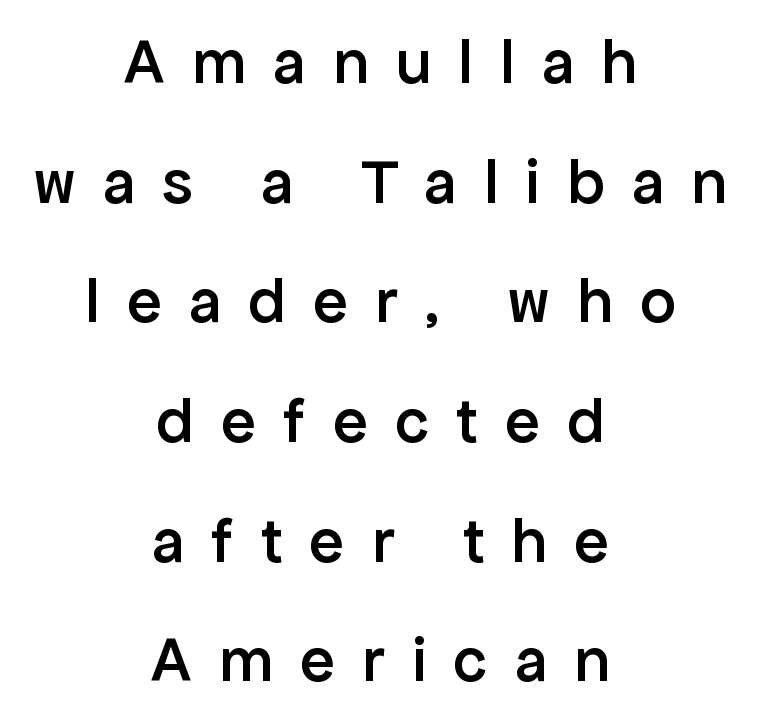
Q: Is the text bold? A: Semi-bold.
Q: Is the text italic (slanted)? A: No, it is upright.
Q: Is the typeface a serif or a sans-serif typeface? A: Sans-serif.
Q: Is the text underlined? A: No.
Q: How is the paragraph aligned? A: Centered.
Q: Is the spacing between letters normal or unusually wide? A: Unusually wide.
Q: Width (condensed, normal, or wide)? A: Normal.
Q: Stroke contrast? A: Low.
Q: x-height? A: Medium.
Q: Monospaced? A: No.
